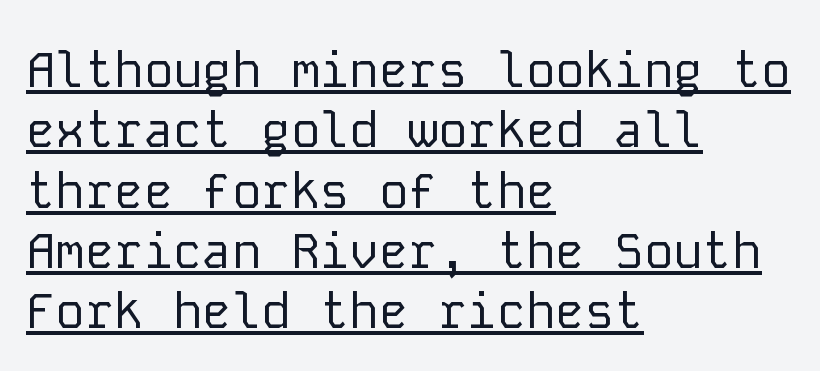
The image shows 49 px regular-weight sans-serif type, upright, monospaced; set left-aligned, line spacing 1.23x, normal letter spacing, underlined; low stroke contrast and a medium x-height.
